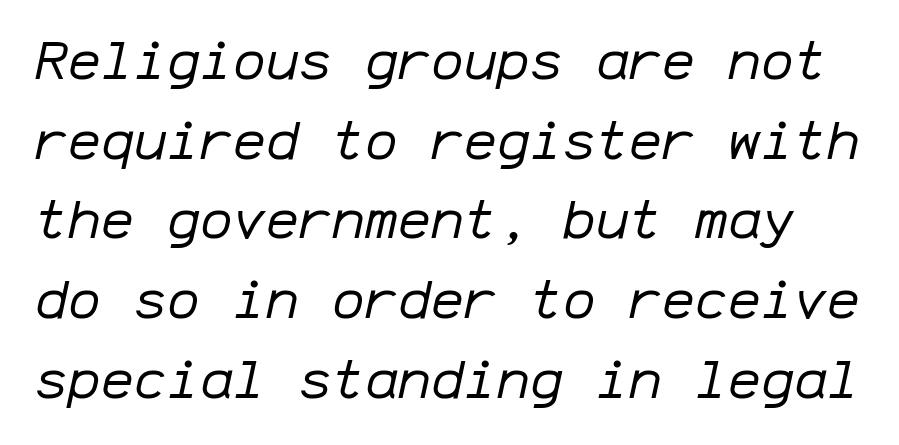
{"italic": "yes", "lean": "right", "slant_degrees": 12, "bold": "no", "weight": "regular", "width": "normal", "stroke_contrast": "low", "x_height": "medium", "monospaced": "yes", "underline": "no", "line_spacing": "normal", "line_spacing_ratio": 1.45, "letter_spacing": "normal", "letter_spacing_em": 0.0, "glyph_px": 55}
